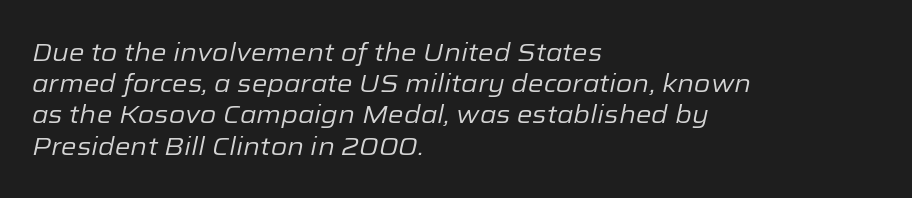
Q: Is the text bold? A: No.
Q: Is the text italic (slanted)? A: Yes, it leans right by about 12 degrees.
Q: Is the text underlined? A: No.
Q: How is the paragraph aligned? A: Left-aligned.
Q: Is the spacing between letters normal or unusually wide? A: Normal.
Q: Is the spacing between lines tight, normal or loose? A: Normal.
